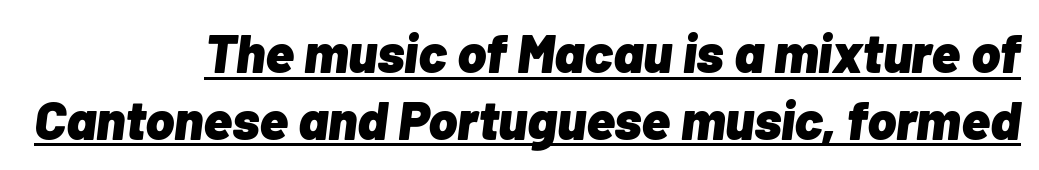
The image shows 54 px heavy type, italic (leaning right); set right-aligned, line spacing 1.24x, normal letter spacing, underlined; low stroke contrast and a medium x-height.
